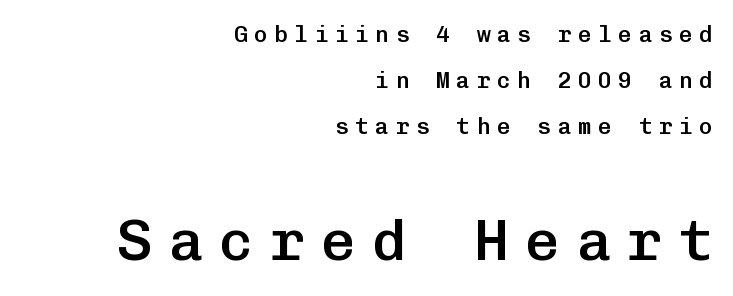
Q: Is the text bold? A: Semi-bold.
Q: Is the text italic (slanted)? A: No, it is upright.
Q: Is the typeface a serif or a sans-serif typeface? A: Sans-serif.
Q: Is the text underlined? A: No.
Q: How is the paragraph aligned? A: Right-aligned.
Q: Is the spacing between letters normal or unusually wide? A: Unusually wide.
Q: Is the spacing between lines tight, normal or loose? A: Loose.
Q: Which block of text is set in a larger size, the first (top) or the second (bottom)? A: The second (bottom) one.
Q: Width (condensed, normal, or wide)? A: Normal.
Q: Stroke contrast? A: Low.
Q: x-height? A: Medium.
Q: Monospaced? A: Yes.
